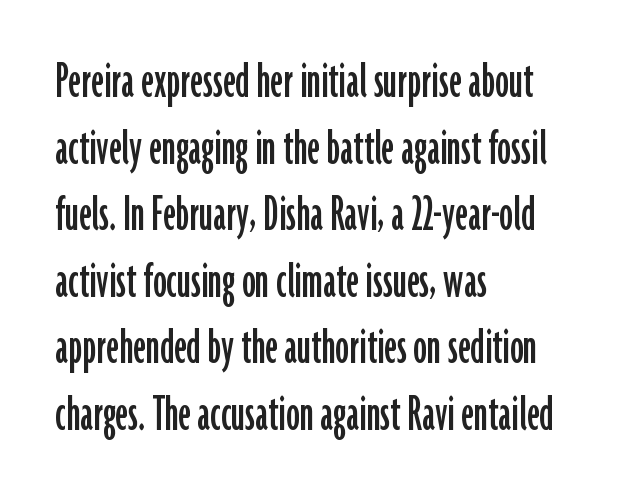
Q: Is the text italic (slanted)? A: No, it is upright.
Q: Is the typeface a serif or a sans-serif typeface? A: Sans-serif.
Q: Is the text underlined? A: No.
Q: How is the paragraph aligned? A: Left-aligned.
Q: Is the spacing between letters normal or unusually wide? A: Normal.
Q: Width (condensed, normal, or wide)? A: Condensed.
Q: Stroke contrast? A: Low.
Q: x-height? A: Medium.
Q: Monospaced? A: No.
